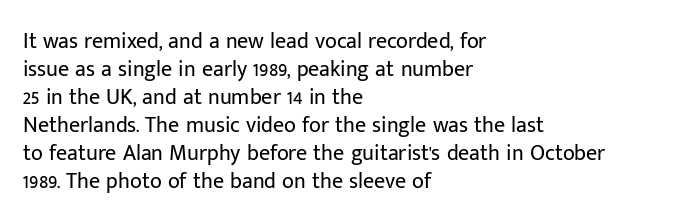
The image shows 22 px text type, upright; set left-aligned, normal line spacing (1.27x), normal letter spacing, not underlined.
